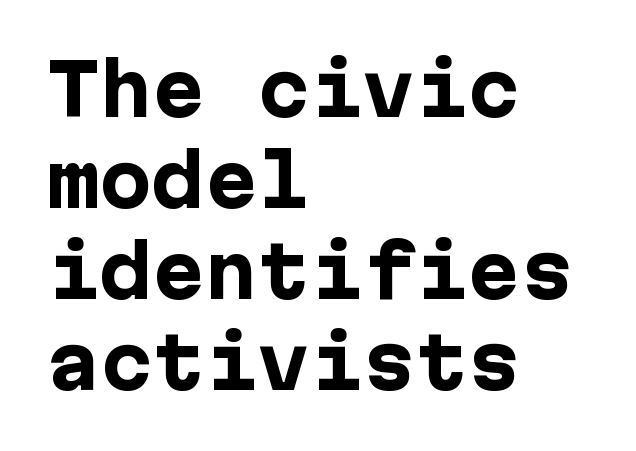
{"serif": "no", "italic": "no", "bold": "yes", "weight": "heavy", "width": "normal", "stroke_contrast": "low", "x_height": "medium", "underline": "no", "align": "left", "line_spacing": "normal", "line_spacing_ratio": 1.3, "letter_spacing": "normal", "letter_spacing_em": 0.0, "glyph_px": 70}
